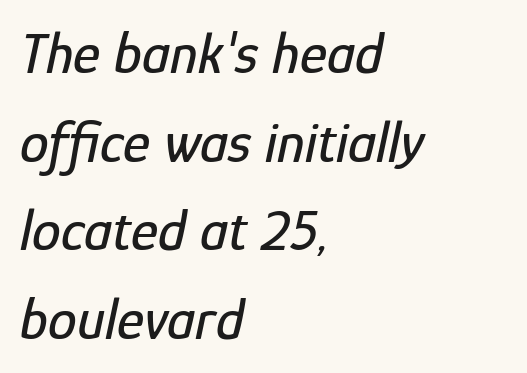
The image shows 58 px condensed type, italic (leaning right); set left-aligned, normal line spacing (1.53x), normal letter spacing, not underlined; low stroke contrast and a medium x-height.
